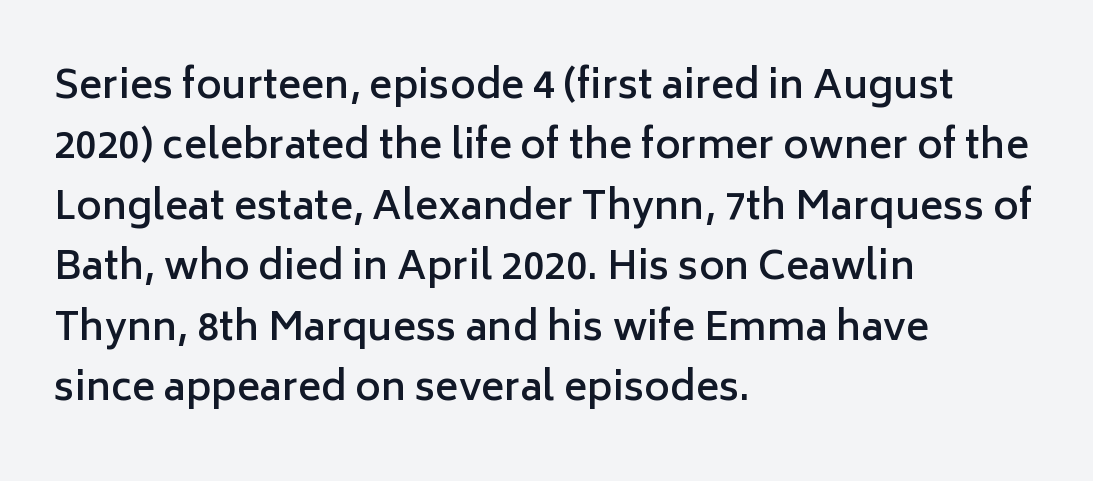
Q: Is the text bold? A: Semi-bold.
Q: Is the text italic (slanted)? A: No, it is upright.
Q: Is the typeface a serif or a sans-serif typeface? A: Sans-serif.
Q: Is the text underlined? A: No.
Q: How is the paragraph aligned? A: Left-aligned.
Q: Is the spacing between letters normal or unusually wide? A: Normal.
Q: Is the spacing between lines tight, normal or loose? A: Normal.
Q: Width (condensed, normal, or wide)? A: Normal.
Q: Stroke contrast? A: Low.
Q: x-height? A: Medium.
Q: Monospaced? A: No.
